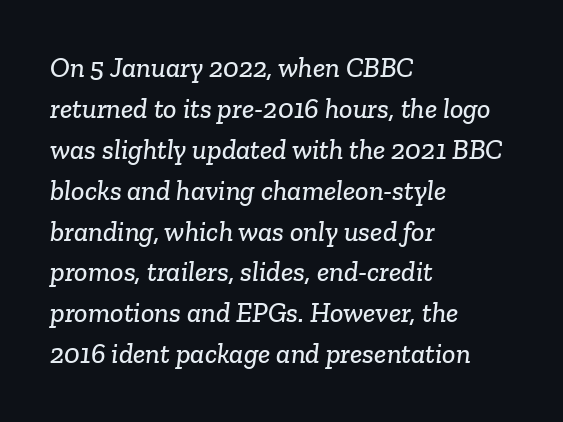
Students, observe: this is what conventionally led text looks like. Regarding serifs, this sample has them. Layout note: lines flush left. Just letters on the line, the space beneath them empty.
